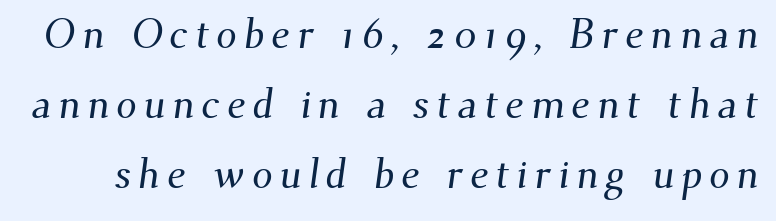
{"serif": "yes", "width": "normal", "stroke_contrast": "medium", "x_height": "small", "monospaced": "no", "underline": "no", "line_spacing_ratio": 1.71, "glyph_px": 41}
